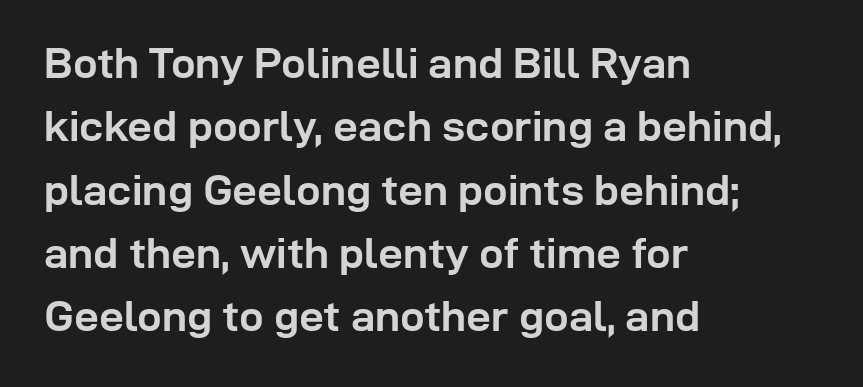
You could call the tracking neutral — neither tight nor loose. To sum up the face: it is a sans, with no serifs. Leading: standard. A typesetter would call this proportional, since set widths differ per character. Is there any slant? The stems are plumb.
